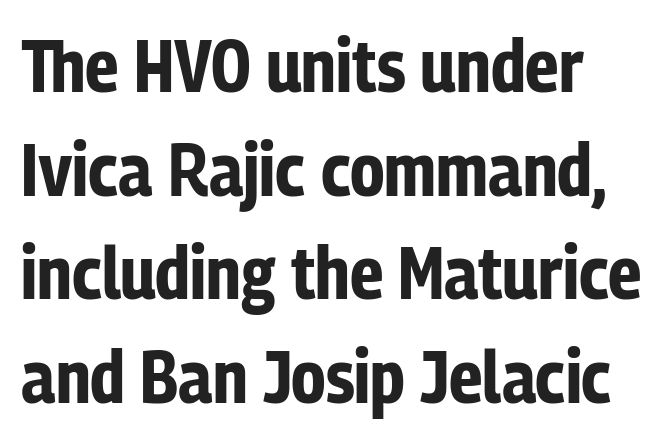
{"serif": "no", "italic": "no", "bold": "yes", "weight": "bold", "width": "condensed", "stroke_contrast": "low", "x_height": "medium", "monospaced": "no", "underline": "no", "line_spacing": "normal", "line_spacing_ratio": 1.42, "letter_spacing": "normal", "letter_spacing_em": 0.0, "glyph_px": 73}
